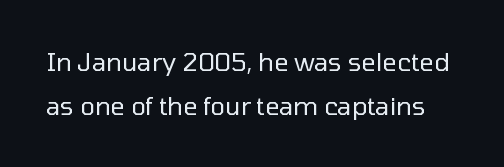
{"italic": "no", "bold": "no", "underline": "no", "line_spacing_ratio": 1.78, "letter_spacing": "normal", "letter_spacing_em": 0.0, "glyph_px": 25}
